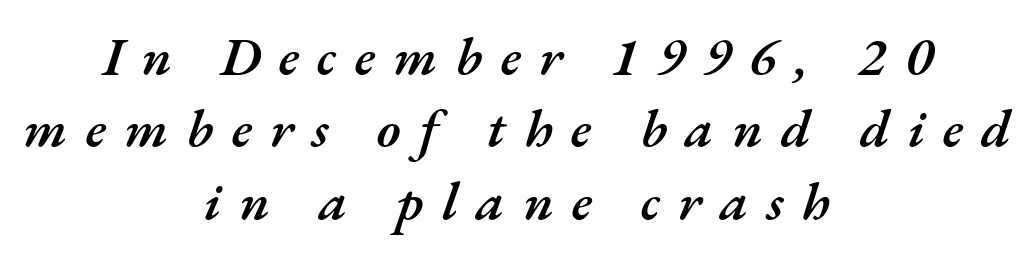
The image shows 54 px semibold type, italic (leaning right); set centered, normal line spacing (1.34x), unusually wide letter spacing (+0.34 em), not underlined; medium stroke contrast and a small x-height.
